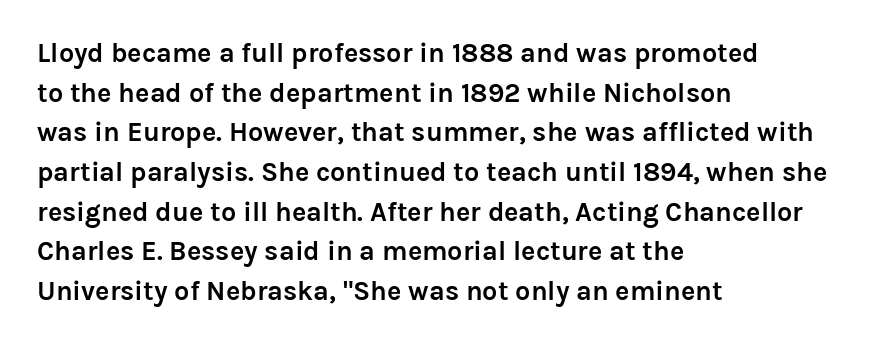
{"italic": "no", "bold": "yes", "underline": "no", "align": "left", "line_spacing": "normal", "line_spacing_ratio": 1.47, "letter_spacing": "normal", "letter_spacing_em": 0.0, "glyph_px": 27}
